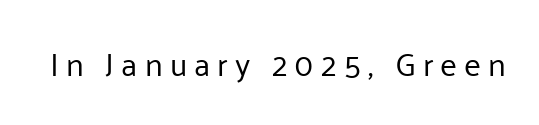
{"serif": "no", "italic": "no", "bold": "no", "weight": "regular", "width": "normal", "stroke_contrast": "low", "x_height": "medium", "monospaced": "no", "underline": "no", "letter_spacing": "wide", "letter_spacing_em": 0.22, "glyph_px": 32}
